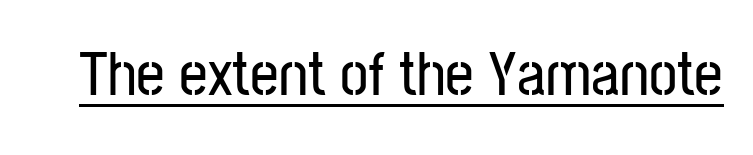
Each letter keeps its own natural width here, so spacing adapts to shape. The glyphs are accompanied by a horizontal stroke just below them. The type sits square on the baseline with zero lean. The face used here is a sans, in the tradition of grotesques and geometrics. This sample uses plain, unmodified letter spacing.
